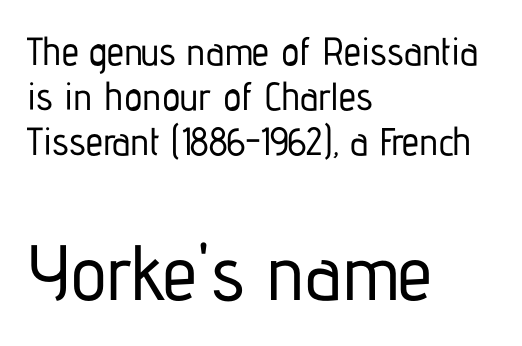
Q: Is the text italic (slanted)? A: No, it is upright.
Q: Is the typeface a serif or a sans-serif typeface? A: Sans-serif.
Q: Is the text underlined? A: No.
Q: How is the paragraph aligned? A: Left-aligned.
Q: Is the spacing between letters normal or unusually wide? A: Normal.
Q: Is the spacing between lines tight, normal or loose? A: Tight.
Q: Which block of text is set in a larger size, the first (top) or the second (bottom)? A: The second (bottom) one.
Q: Width (condensed, normal, or wide)? A: Condensed.
Q: Stroke contrast? A: Low.
Q: x-height? A: Medium.
Q: Monospaced? A: No.
